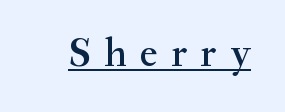
Q: Is the text bold? A: Semi-bold.
Q: Is the text italic (slanted)? A: No, it is upright.
Q: Is the typeface a serif or a sans-serif typeface? A: Serif.
Q: Is the text underlined? A: Yes.
Q: Is the spacing between letters normal or unusually wide? A: Unusually wide.
Q: Width (condensed, normal, or wide)? A: Normal.
Q: Stroke contrast? A: Medium.
Q: x-height? A: Small.
Q: Monospaced? A: No.
